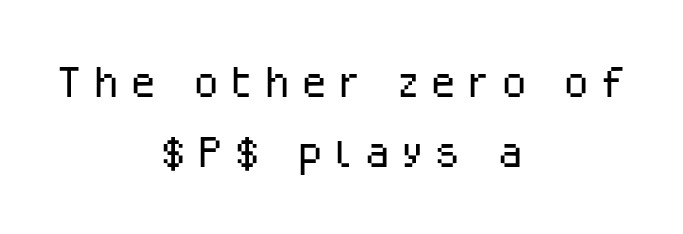
To sum up the face: it is a sans, with no serifs. A typesetter would call this proportional, since set widths differ per character. No letter is thick-stroked: the sample isn't bold. Each row of text sits above clean, open space.
